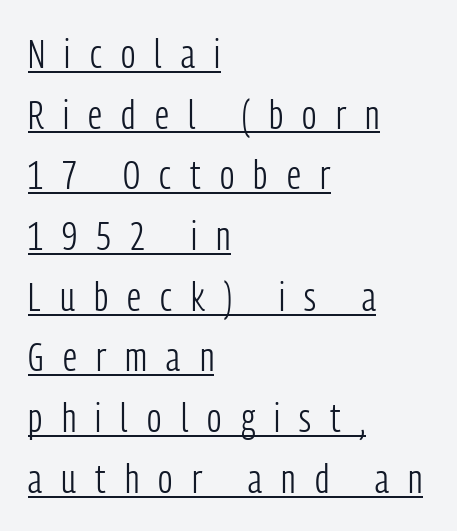
{"serif": "no", "italic": "no", "bold": "no", "weight": "light", "width": "condensed", "stroke_contrast": "low", "x_height": "medium", "monospaced": "no", "underline": "yes", "align": "left", "line_spacing": "normal", "line_spacing_ratio": 1.48, "letter_spacing": "wide", "letter_spacing_em": 0.47, "glyph_px": 41}
